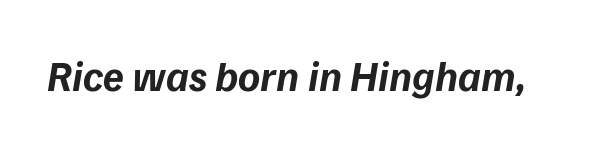
{"italic": "yes", "lean": "right", "slant_degrees": 9, "bold": "yes", "weight": "bold", "width": "normal", "stroke_contrast": "low", "x_height": "medium", "monospaced": "no", "underline": "no", "letter_spacing": "normal", "letter_spacing_em": 0.0, "glyph_px": 42}
